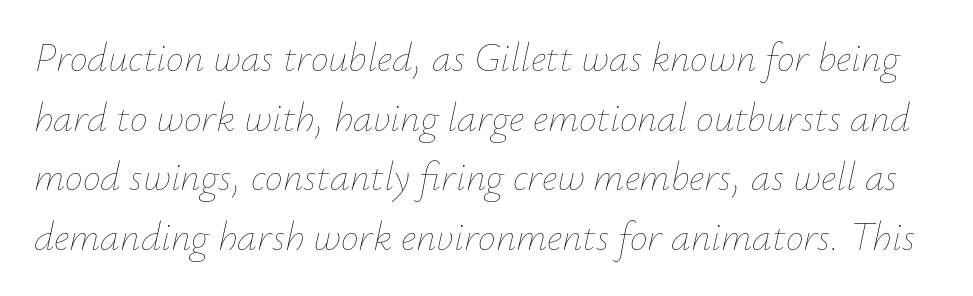
{"italic": "yes", "lean": "right", "slant_degrees": 12, "bold": "no", "weight": "thin", "width": "normal", "stroke_contrast": "low", "x_height": "small", "monospaced": "no", "underline": "no", "line_spacing": "normal", "line_spacing_ratio": 1.49, "letter_spacing": "normal", "letter_spacing_em": 0.0, "glyph_px": 40}
